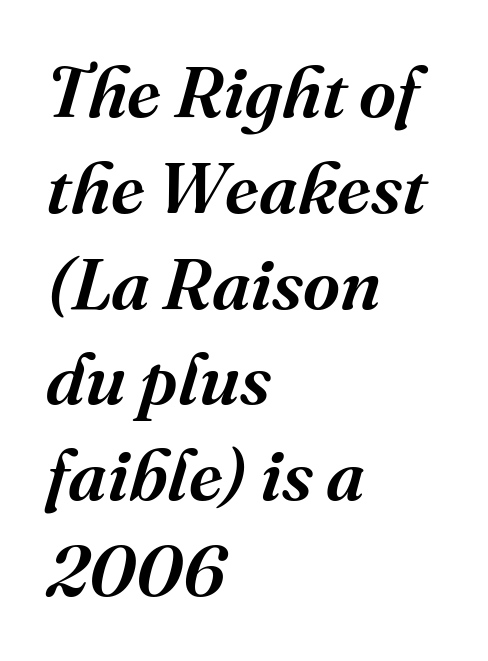
Q: Is the text bold? A: Semi-bold.
Q: Is the text italic (slanted)? A: Yes, it leans right by about 16 degrees.
Q: Is the typeface a serif or a sans-serif typeface? A: Serif.
Q: Is the text underlined? A: No.
Q: How is the paragraph aligned? A: Left-aligned.
Q: Is the spacing between letters normal or unusually wide? A: Normal.
Q: Is the spacing between lines tight, normal or loose? A: Normal.
Q: Width (condensed, normal, or wide)? A: Normal.
Q: Stroke contrast? A: Medium.
Q: x-height? A: Medium.
Q: Monospaced? A: No.
